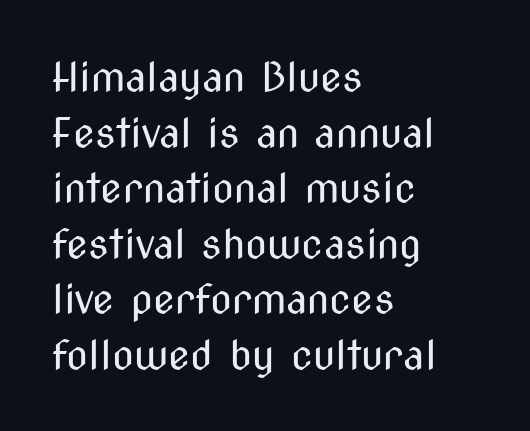
{"serif": "no", "italic": "no", "bold": "no", "weight": "regular", "width": "condensed", "stroke_contrast": "medium", "x_height": "medium", "monospaced": "no", "underline": "no", "align": "left", "line_spacing": "normal", "line_spacing_ratio": 1.39, "letter_spacing": "normal", "letter_spacing_em": 0.0, "glyph_px": 40}
